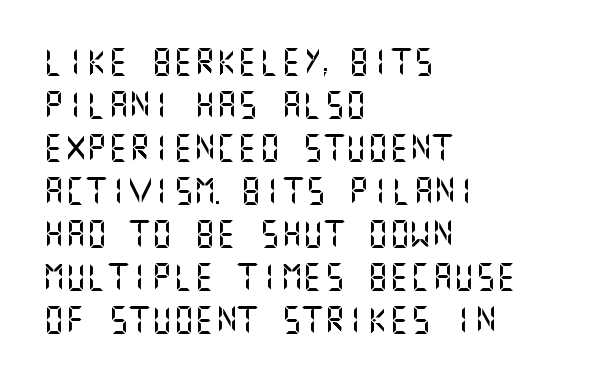
Q: Is the text italic (slanted)? A: No, it is upright.
Q: Is the text underlined? A: No.
Q: How is the paragraph aligned? A: Left-aligned.
Q: Is the spacing between letters normal or unusually wide? A: Normal.
Q: Is the spacing between lines tight, normal or loose? A: Normal.
